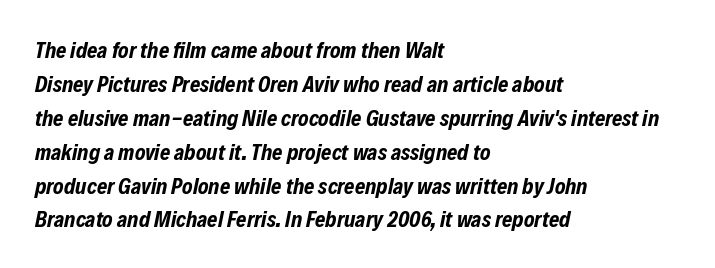
The image shows 22 px bold type, italic (leaning right); set left-aligned, normal line spacing (1.54x), normal letter spacing, not underlined.
